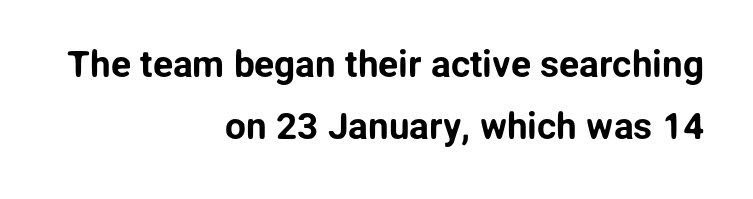
Q: Is the text italic (slanted)? A: No, it is upright.
Q: Is the typeface a serif or a sans-serif typeface? A: Sans-serif.
Q: Is the text underlined? A: No.
Q: How is the paragraph aligned? A: Right-aligned.
Q: Is the spacing between letters normal or unusually wide? A: Normal.
Q: Is the spacing between lines tight, normal or loose? A: Normal.
Q: Width (condensed, normal, or wide)? A: Normal.
Q: Stroke contrast? A: Low.
Q: x-height? A: Medium.
Q: Monospaced? A: No.
